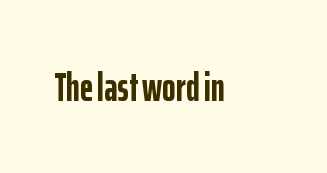
Q: Is the text bold? A: Yes.
Q: Is the text italic (slanted)? A: No, it is upright.
Q: Is the typeface a serif or a sans-serif typeface? A: Sans-serif.
Q: Is the text underlined? A: No.
Q: Is the spacing between letters normal or unusually wide? A: Normal.
Q: Width (condensed, normal, or wide)? A: Condensed.
Q: Stroke contrast? A: Low.
Q: x-height? A: Medium.
Q: Monospaced? A: No.
